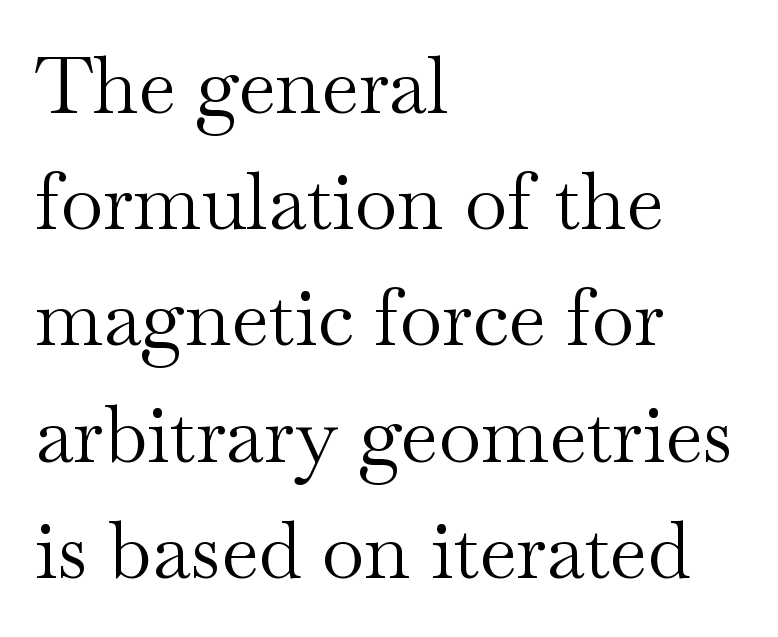
Q: Is the text bold? A: No.
Q: Is the text italic (slanted)? A: No, it is upright.
Q: Is the typeface a serif or a sans-serif typeface? A: Serif.
Q: Is the text underlined? A: No.
Q: How is the paragraph aligned? A: Left-aligned.
Q: Is the spacing between letters normal or unusually wide? A: Normal.
Q: Is the spacing between lines tight, normal or loose? A: Normal.
Q: Width (condensed, normal, or wide)? A: Wide.
Q: Stroke contrast? A: Medium.
Q: x-height? A: Small.
Q: Monospaced? A: No.
